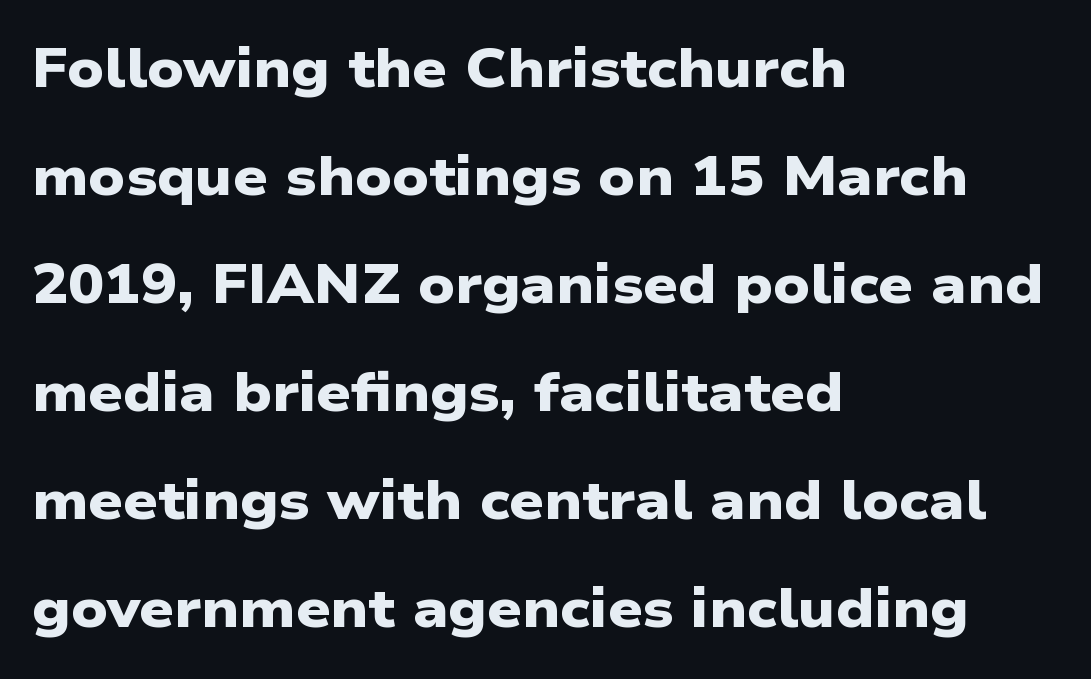
The image shows 54 px heavy, wide sans-serif type; set left-aligned, loose line spacing (2.0x), normal letter spacing, not underlined; low stroke contrast and a medium x-height.
